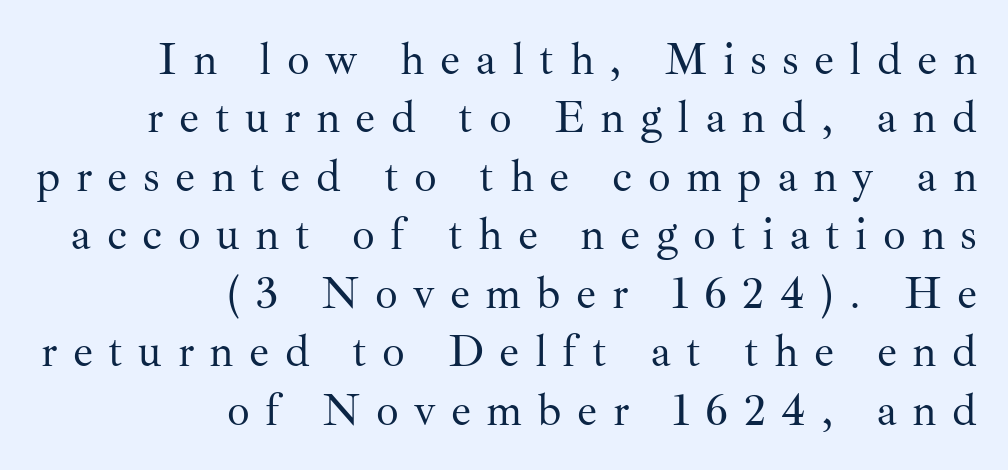
Q: Is the text bold? A: No.
Q: Is the text italic (slanted)? A: No, it is upright.
Q: Is the typeface a serif or a sans-serif typeface? A: Serif.
Q: Is the text underlined? A: No.
Q: How is the paragraph aligned? A: Right-aligned.
Q: Is the spacing between letters normal or unusually wide? A: Unusually wide.
Q: Is the spacing between lines tight, normal or loose? A: Normal.
Q: Width (condensed, normal, or wide)? A: Normal.
Q: Stroke contrast? A: Medium.
Q: x-height? A: Small.
Q: Monospaced? A: No.
